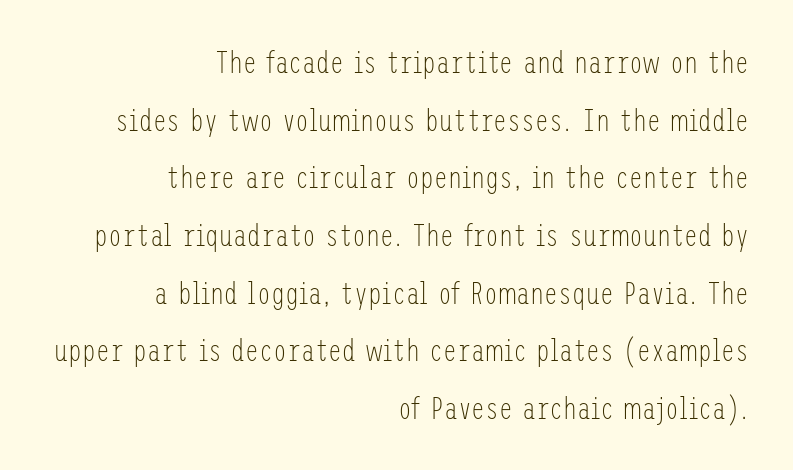
The image shows 31 px light, condensed sans-serif type, upright; set right-aligned, line spacing 1.86x, normal letter spacing, not underlined; low stroke contrast and a medium x-height.
